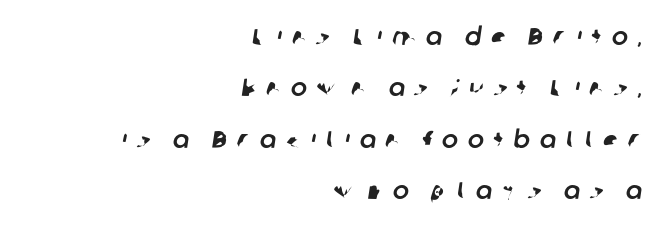
{"underline": "no", "align": "right", "line_spacing": "loose", "line_spacing_ratio": 2.14, "letter_spacing": "wide", "letter_spacing_em": 0.41, "glyph_px": 24}
